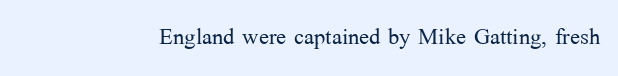
Q: Is the text bold? A: No.
Q: Is the text italic (slanted)? A: No, it is upright.
Q: Is the typeface a serif or a sans-serif typeface? A: Serif.
Q: Is the text underlined? A: No.
Q: Is the spacing between letters normal or unusually wide? A: Normal.
Q: Width (condensed, normal, or wide)? A: Normal.
Q: Stroke contrast? A: Medium.
Q: x-height? A: Medium.
Q: Monospaced? A: No.
